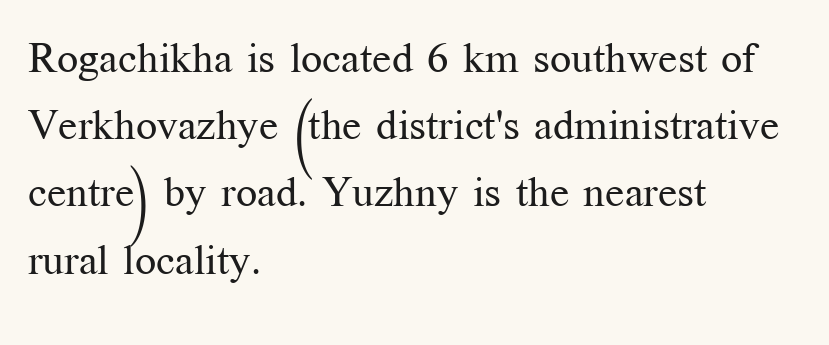
You could not count columns in this text — the font is proportionally spaced. Each stroke keeps to a modest, everyday thickness or less. Each line starts at the same left margin while the right side varies. Ordinary non-slanted type is in use. The passage shown is not underscored anywhere. A typesetter would label this face a serif.
